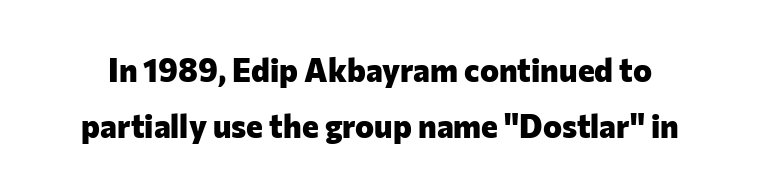
Q: Is the text bold? A: Yes.
Q: Is the text italic (slanted)? A: No, it is upright.
Q: Is the typeface a serif or a sans-serif typeface? A: Sans-serif.
Q: Is the text underlined? A: No.
Q: Is the spacing between letters normal or unusually wide? A: Normal.
Q: Width (condensed, normal, or wide)? A: Normal.
Q: Stroke contrast? A: Low.
Q: x-height? A: Medium.
Q: Monospaced? A: No.
